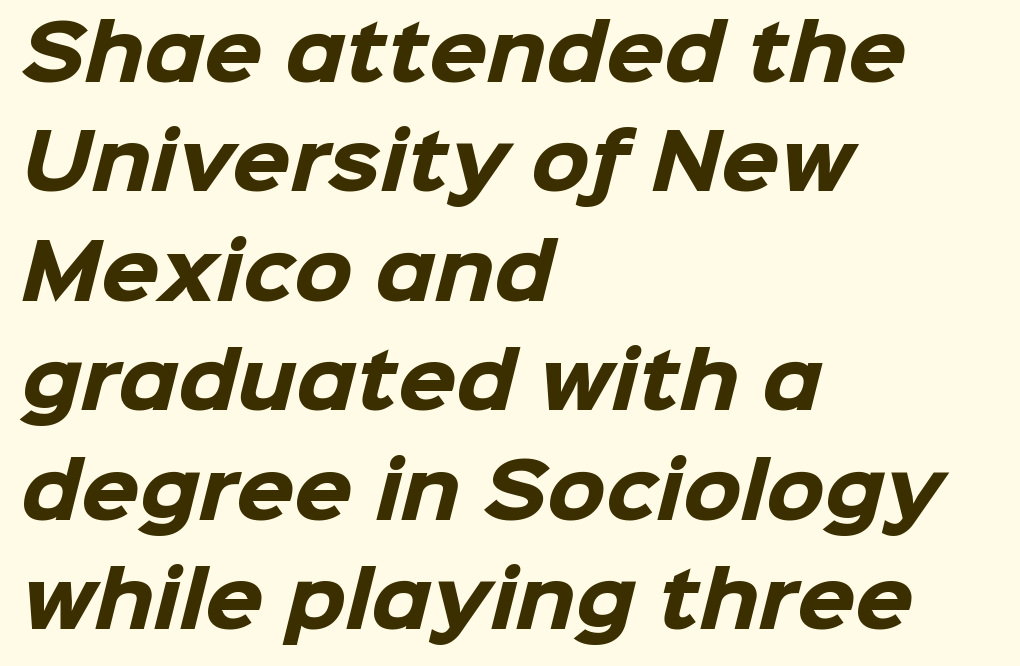
Q: Is the text bold? A: Yes.
Q: Is the typeface a serif or a sans-serif typeface? A: Sans-serif.
Q: Is the text underlined? A: No.
Q: How is the paragraph aligned? A: Left-aligned.
Q: Is the spacing between letters normal or unusually wide? A: Normal.
Q: Is the spacing between lines tight, normal or loose? A: Normal.
Q: Width (condensed, normal, or wide)? A: Normal.
Q: Stroke contrast? A: Low.
Q: x-height? A: Medium.
Q: Monospaced? A: No.
